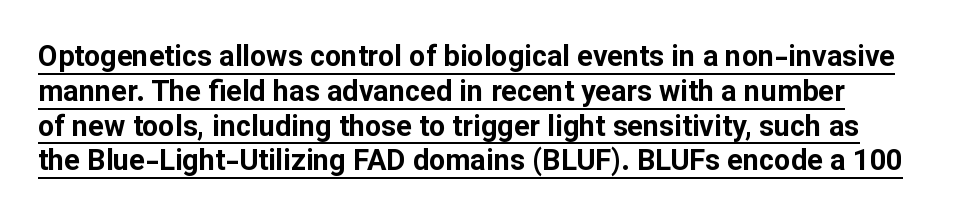
{"serif": "no", "italic": "no", "bold": "yes", "weight": "bold", "width": "normal", "stroke_contrast": "low", "x_height": "medium", "monospaced": "no", "underline": "yes", "line_spacing_ratio": 1.2, "letter_spacing": "normal", "letter_spacing_em": 0.0, "glyph_px": 29}
